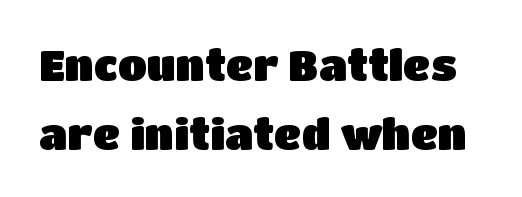
The letters sit at their default tracking, neither squeezed nor spread. Italic? Not at all — the glyphs are vertical. A typesetter would call this proportional, since set widths differ per character. The baseline area is clear. The face used here is a sans, in the tradition of grotesques and geometrics.
